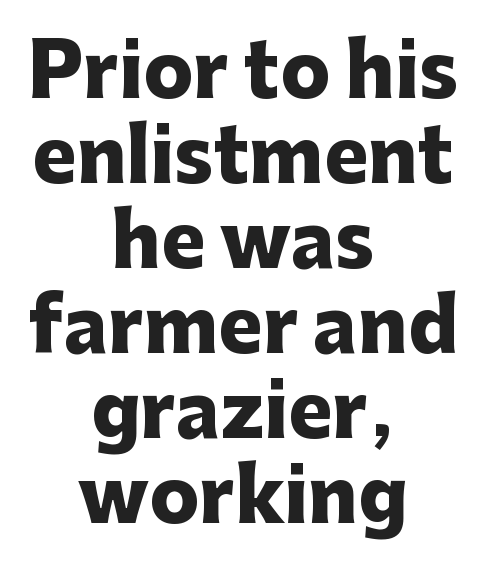
The passage shown stacks its lines with hardly any gap. Where is the straight margin? There isn't one; the lines are centered. The face used here has the dense, thick strokes of a bold. Proportional: the letters do not fall into vertical columns. If you drew a line through each stem, it would be perfectly vertical.
